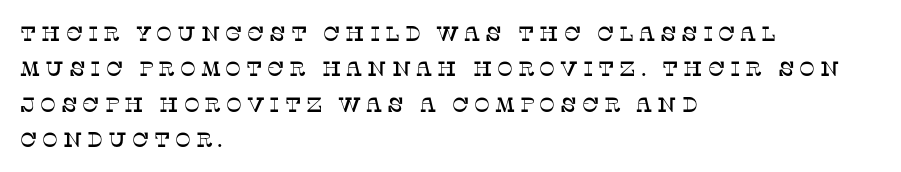
When letters stand straight like this, we call the style roman or upright. Compared with typical body copy, the letter spacing here is much looser. The foot of each line stays bare and open. Leftover space on each line is placed entirely after the last word. Students, observe: this is what conventionally led text looks like.
